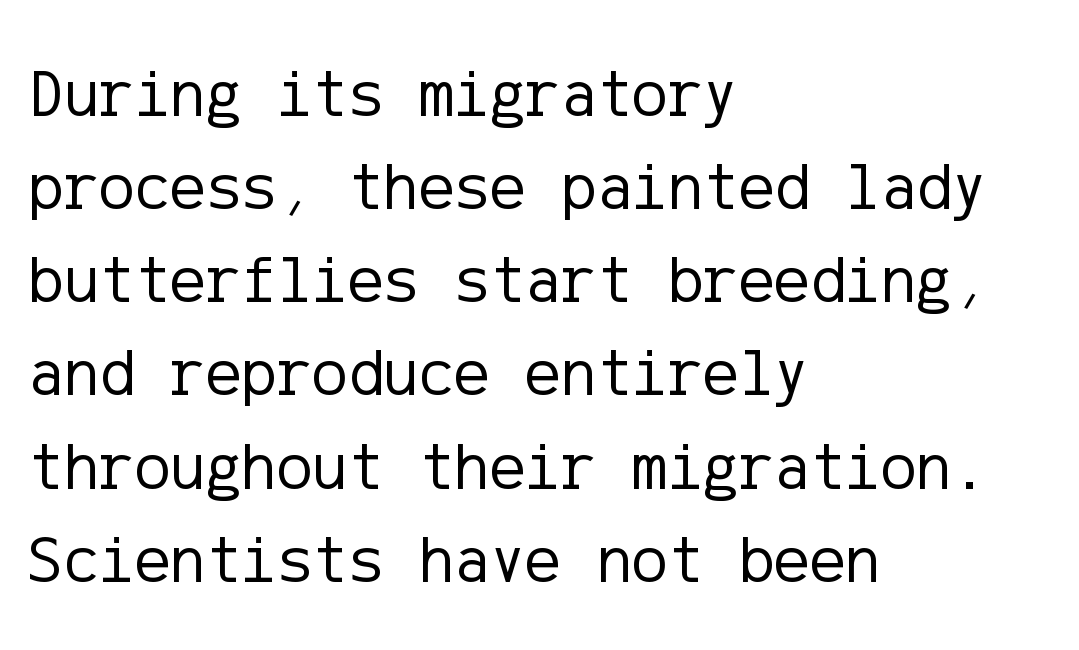
Between one letter and the next there's only the usual sliver of space. Caption: multi-line text, flush left, ragged right. Leading: standard. These lines were composed using upright roman letters. The specimen omits any rule beneath the text block's lines. The weight tops out at a normal text grade.
